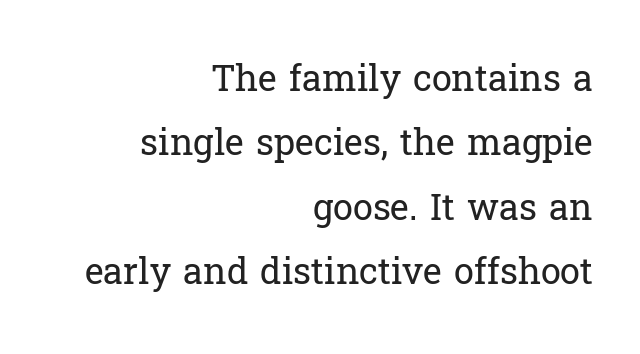
{"serif": "yes", "italic": "no", "bold": "no", "weight": "regular", "width": "normal", "stroke_contrast": "low", "x_height": "medium", "monospaced": "no", "underline": "no", "align": "right", "line_spacing_ratio": 1.79, "letter_spacing": "normal", "letter_spacing_em": 0.0, "glyph_px": 36}
